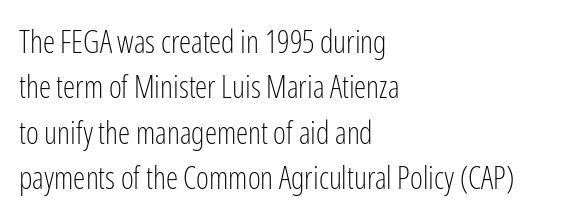
Q: Is the text bold? A: No.
Q: Is the text italic (slanted)? A: No, it is upright.
Q: Is the typeface a serif or a sans-serif typeface? A: Sans-serif.
Q: Is the text underlined? A: No.
Q: How is the paragraph aligned? A: Left-aligned.
Q: Is the spacing between letters normal or unusually wide? A: Normal.
Q: Is the spacing between lines tight, normal or loose? A: Normal.
Q: Width (condensed, normal, or wide)? A: Condensed.
Q: Stroke contrast? A: Low.
Q: x-height? A: Medium.
Q: Monospaced? A: No.
